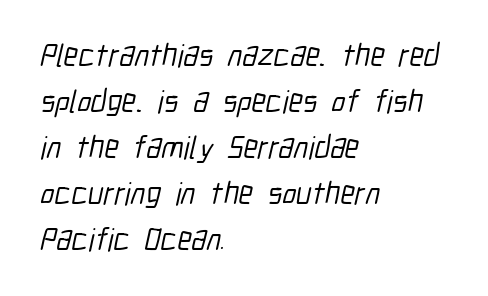
The image shows 32 px condensed sans-serif type; set left-aligned, normal line spacing (1.44x), normal letter spacing, not underlined; low stroke contrast and a medium x-height.
